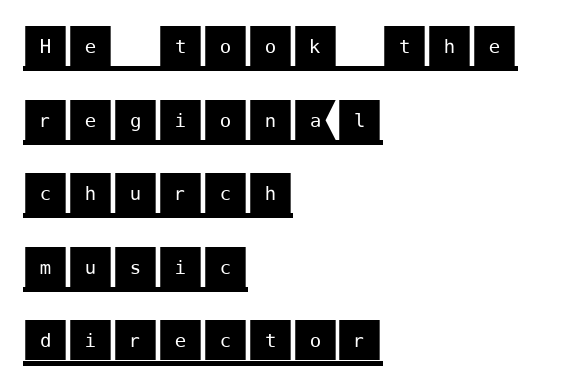
The image shows 46 px sans-serif type, upright; set left-aligned, normal line spacing (1.6x), normal letter spacing, underlined; medium stroke contrast and a large x-height.
